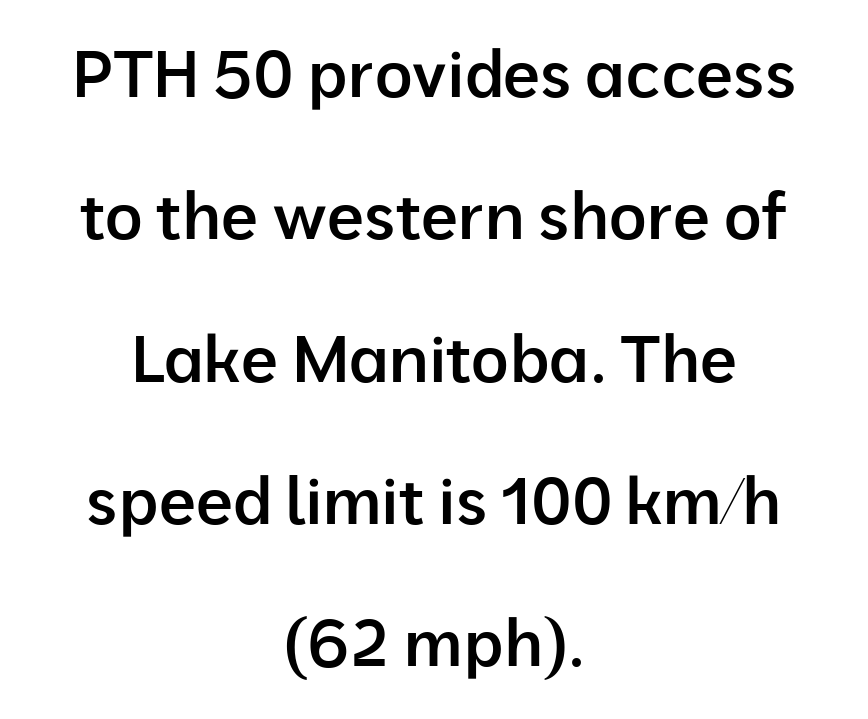
Letterform terminals end flat and unadorned throughout the passage. Each line is balanced around a shared central axis. Students, observe: this is what heavily led, spacious text looks like. This is the regular roman posture of the typeface. Descender tails drop into unmarked territory.
